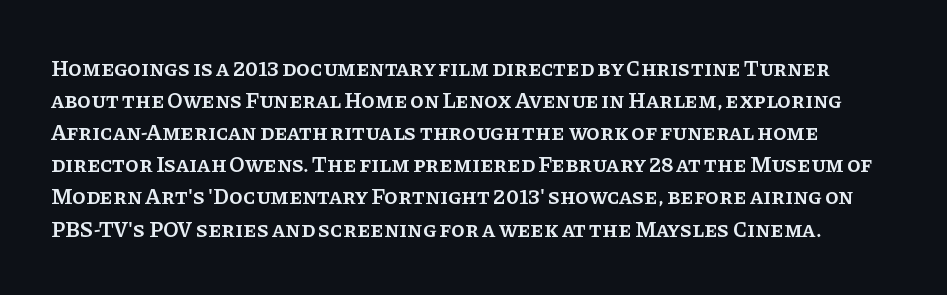
Regarding leading, the lines here are spaced in the standard way. Posture: straight, roman, zero tilt. The string is rendered with underlining switched off. A semibold gives these letters moderate extra thickness, short of bold. Honestly, the letter spacing is just normal — you wouldn't notice it.
